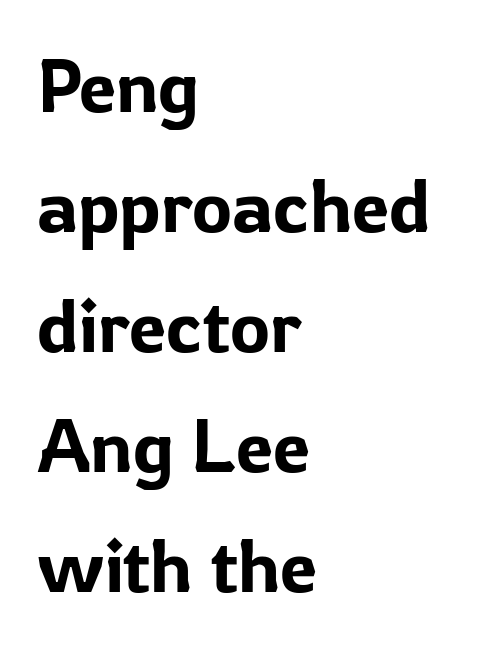
These lines are set flush left with a ragged right edge. Characters remain perfectly vertical along every line. Is there much room between lines? A standard amount, neither cramped nor airy. Quick note: underline off.
